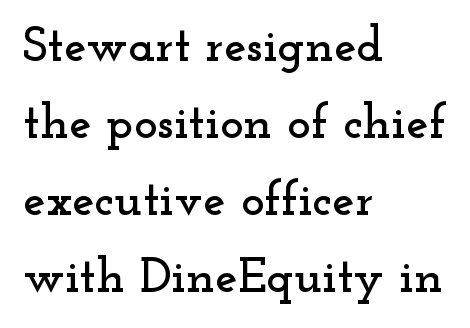
Each new line begins a customary step beneath the previous one. Only glyphs here, with clear space below each row. Proportional: the letters do not fall into vertical columns. The letterforms sit shoulder to shoulder at normal distance. Nope, not italic — everything's standing straight.
